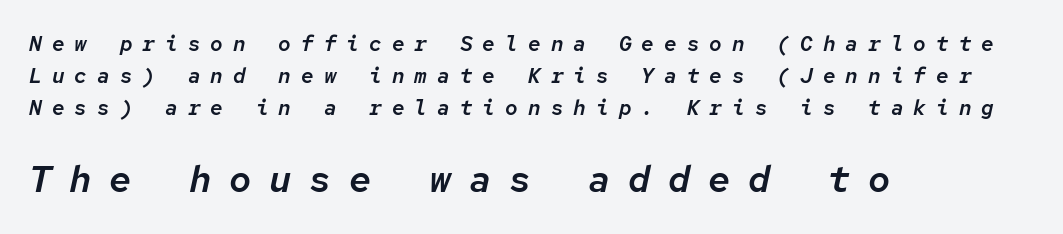
Q: Is the text italic (slanted)? A: Yes, it leans right by about 12 degrees.
Q: Is the text underlined? A: No.
Q: How is the paragraph aligned? A: Left-aligned.
Q: Is the spacing between letters normal or unusually wide? A: Unusually wide.
Q: Is the spacing between lines tight, normal or loose? A: Normal.
Q: Which block of text is set in a larger size, the first (top) or the second (bottom)? A: The second (bottom) one.
Q: Width (condensed, normal, or wide)? A: Normal.
Q: Stroke contrast? A: Low.
Q: x-height? A: Medium.
Q: Monospaced? A: Yes.
